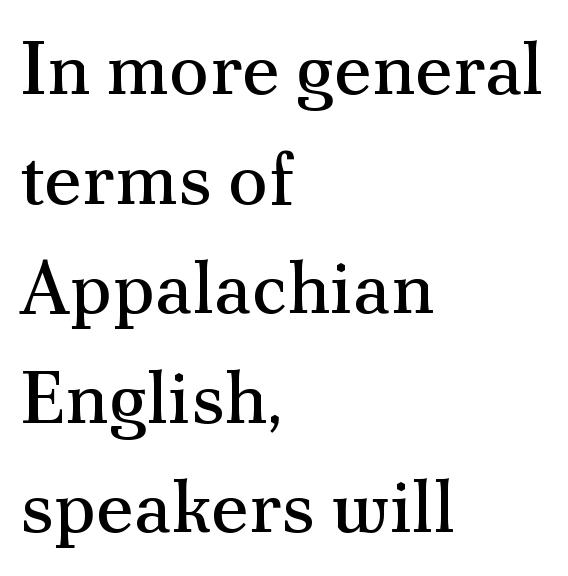
{"serif": "yes", "italic": "no", "bold": "no", "weight": "regular", "width": "normal", "stroke_contrast": "medium", "x_height": "small", "monospaced": "no", "underline": "no", "align": "left", "line_spacing": "normal", "line_spacing_ratio": 1.48, "letter_spacing": "normal", "letter_spacing_em": 0.0, "glyph_px": 74}
